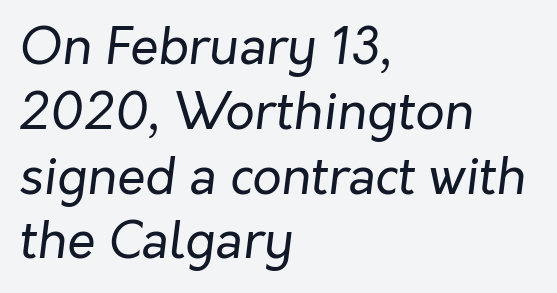
{"italic": "yes", "lean": "right", "slant_degrees": 7, "bold": "no", "weight": "regular", "width": "normal", "stroke_contrast": "low", "x_height": "medium", "monospaced": "no", "underline": "no", "align": "left", "line_spacing": "normal", "line_spacing_ratio": 1.27, "letter_spacing": "normal", "letter_spacing_em": 0.0, "glyph_px": 51}
